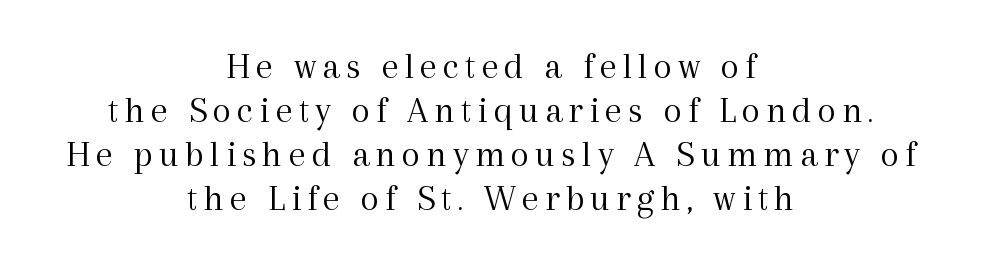
Q: Is the text bold? A: No.
Q: Is the text italic (slanted)? A: No, it is upright.
Q: Is the typeface a serif or a sans-serif typeface? A: Serif.
Q: Is the text underlined? A: No.
Q: How is the paragraph aligned? A: Centered.
Q: Width (condensed, normal, or wide)? A: Normal.
Q: x-height? A: Medium.
Q: Monospaced? A: No.
